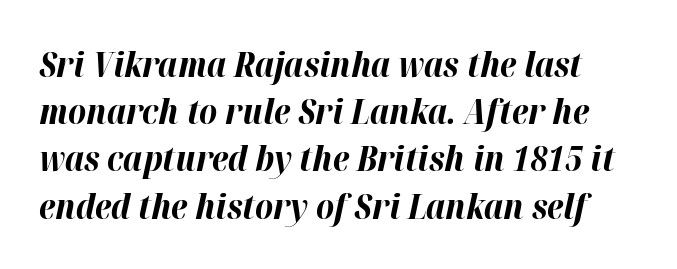
The image shows 35 px bold type, italic (leaning right); set normal line spacing (1.35x), normal letter spacing, not underlined; high stroke contrast and a medium x-height.
